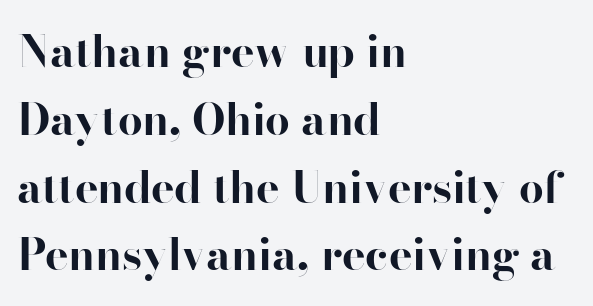
The image shows 44 px bold serif type, upright; set left-aligned, normal line spacing (1.54x), normal letter spacing, not underlined; high stroke contrast and a small x-height.
